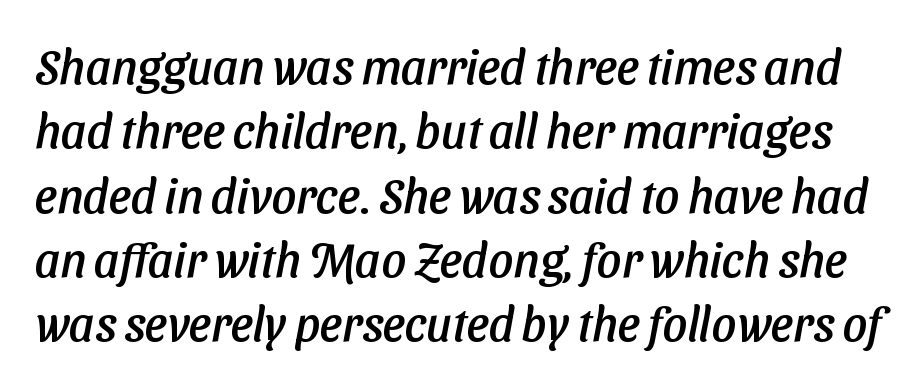
A clean baseline with only descenders dipping below it. The face used here is a sans, in the tradition of grotesques and geometrics. Horizontal bands of white between lines are of average thickness. The horizontal fit of the characters is conventional and even. Is this a fixed-width face? No — the glyphs have proportional, varying widths.
